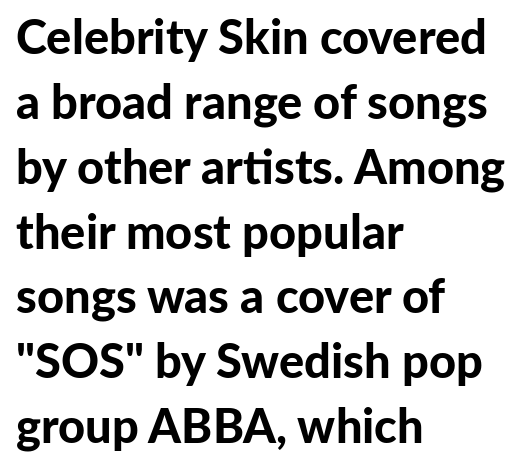
Q: Is the text bold? A: Yes.
Q: Is the text italic (slanted)? A: No, it is upright.
Q: Is the typeface a serif or a sans-serif typeface? A: Sans-serif.
Q: Is the text underlined? A: No.
Q: How is the paragraph aligned? A: Left-aligned.
Q: Is the spacing between letters normal or unusually wide? A: Normal.
Q: Is the spacing between lines tight, normal or loose? A: Normal.
Q: Width (condensed, normal, or wide)? A: Normal.
Q: Stroke contrast? A: Low.
Q: x-height? A: Medium.
Q: Monospaced? A: No.
